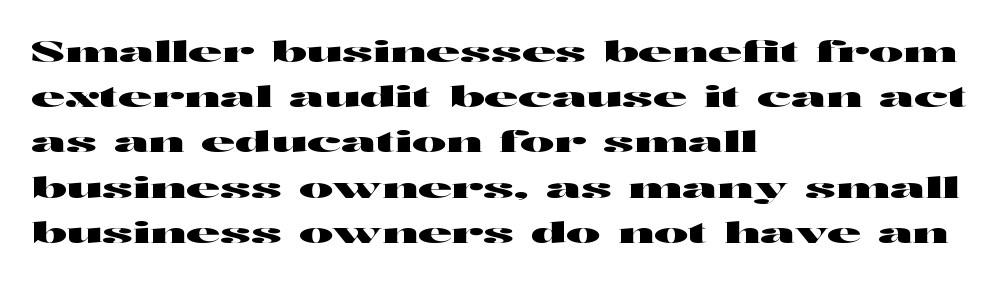
The image shows 29 px wide sans-serif type, upright; set left-aligned, normal line spacing (1.56x), normal letter spacing, not underlined; high stroke contrast and a medium x-height.
